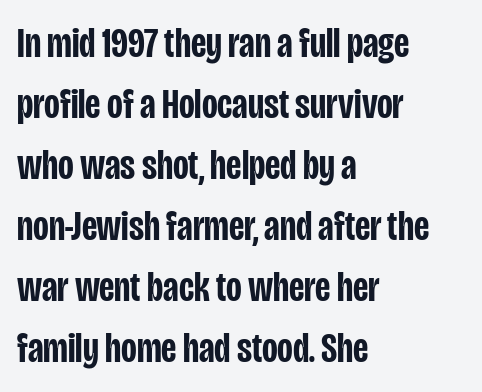
The image shows 43 px semibold, condensed sans-serif type, upright; set left-aligned, normal line spacing (1.42x), normal letter spacing, not underlined; low stroke contrast and a large x-height.
